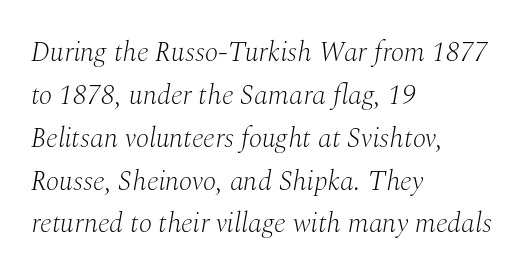
Q: Is the text bold? A: No.
Q: Is the text italic (slanted)? A: Yes, it leans right by about 10 degrees.
Q: Is the typeface a serif or a sans-serif typeface? A: Serif.
Q: Is the text underlined? A: No.
Q: How is the paragraph aligned? A: Left-aligned.
Q: Is the spacing between letters normal or unusually wide? A: Normal.
Q: Is the spacing between lines tight, normal or loose? A: Normal.
Q: Width (condensed, normal, or wide)? A: Normal.
Q: Stroke contrast? A: Medium.
Q: x-height? A: Medium.
Q: Monospaced? A: No.
